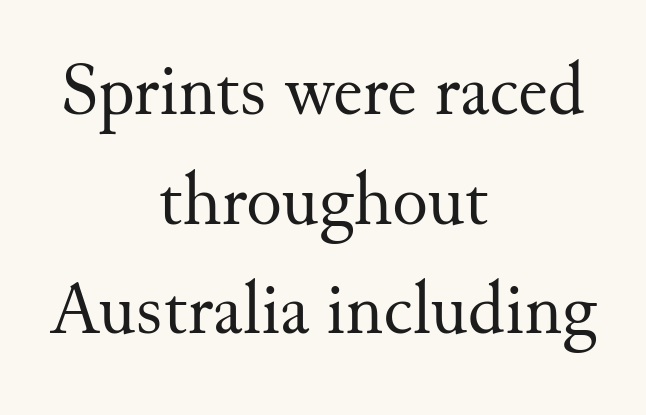
{"serif": "yes", "italic": "no", "bold": "no", "weight": "regular", "width": "normal", "stroke_contrast": "medium", "x_height": "small", "monospaced": "no", "underline": "no", "align": "center", "line_spacing": "normal", "line_spacing_ratio": 1.48, "letter_spacing": "normal", "letter_spacing_em": 0.0, "glyph_px": 74}
